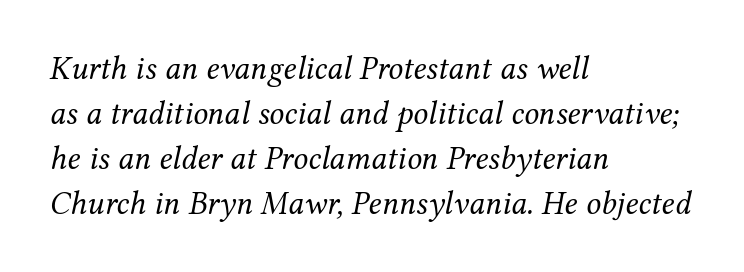
Q: Is the text bold? A: No.
Q: Is the text italic (slanted)? A: Yes, it leans right by about 12 degrees.
Q: Is the typeface a serif or a sans-serif typeface? A: Serif.
Q: Is the text underlined? A: No.
Q: How is the paragraph aligned? A: Left-aligned.
Q: Is the spacing between letters normal or unusually wide? A: Normal.
Q: Is the spacing between lines tight, normal or loose? A: Normal.
Q: Width (condensed, normal, or wide)? A: Normal.
Q: Stroke contrast? A: Medium.
Q: x-height? A: Medium.
Q: Monospaced? A: No.
